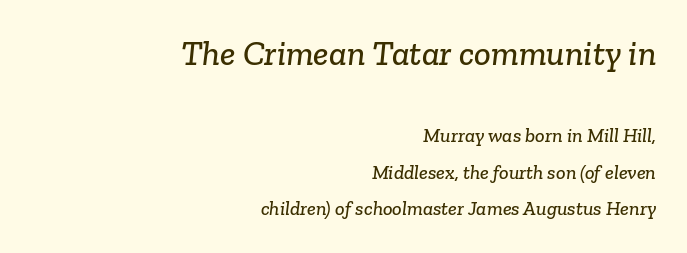
Q: Is the typeface a serif or a sans-serif typeface? A: Serif.
Q: Is the text underlined? A: No.
Q: How is the paragraph aligned? A: Right-aligned.
Q: Is the spacing between letters normal or unusually wide? A: Normal.
Q: Which block of text is set in a larger size, the first (top) or the second (bottom)? A: The first (top) one.
Q: Width (condensed, normal, or wide)? A: Normal.
Q: Stroke contrast? A: Low.
Q: x-height? A: Medium.
Q: Monospaced? A: No.
